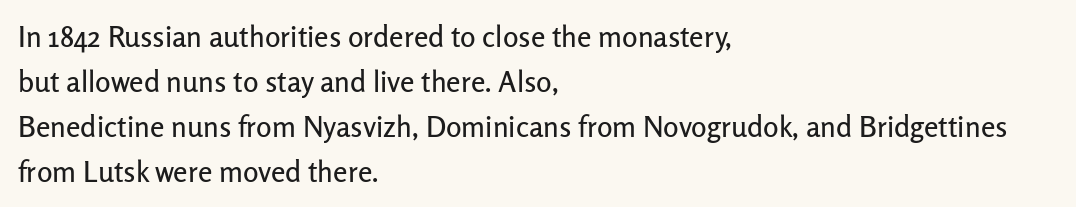
Q: Is the text italic (slanted)? A: No, it is upright.
Q: Is the typeface a serif or a sans-serif typeface? A: Sans-serif.
Q: Is the text underlined? A: No.
Q: How is the paragraph aligned? A: Left-aligned.
Q: Is the spacing between letters normal or unusually wide? A: Normal.
Q: Is the spacing between lines tight, normal or loose? A: Normal.
Q: Width (condensed, normal, or wide)? A: Normal.
Q: Stroke contrast? A: Low.
Q: x-height? A: Medium.
Q: Monospaced? A: No.
